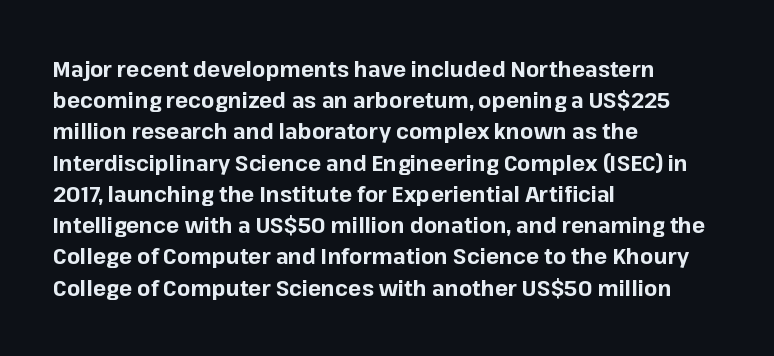
{"italic": "no", "bold": "yes", "underline": "no", "align": "left", "line_spacing": "normal", "line_spacing_ratio": 1.42, "letter_spacing": "normal", "letter_spacing_em": 0.0, "glyph_px": 22}
